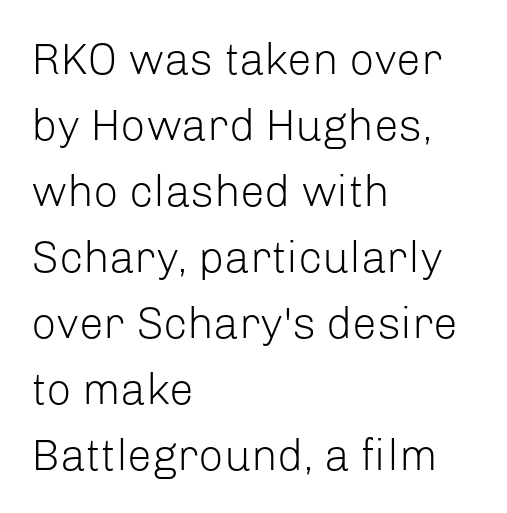
Q: Is the text bold? A: No.
Q: Is the text italic (slanted)? A: No, it is upright.
Q: Is the typeface a serif or a sans-serif typeface? A: Sans-serif.
Q: Is the text underlined? A: No.
Q: How is the paragraph aligned? A: Left-aligned.
Q: Is the spacing between letters normal or unusually wide? A: Normal.
Q: Is the spacing between lines tight, normal or loose? A: Normal.
Q: Width (condensed, normal, or wide)? A: Normal.
Q: Stroke contrast? A: Low.
Q: x-height? A: Medium.
Q: Monospaced? A: No.
